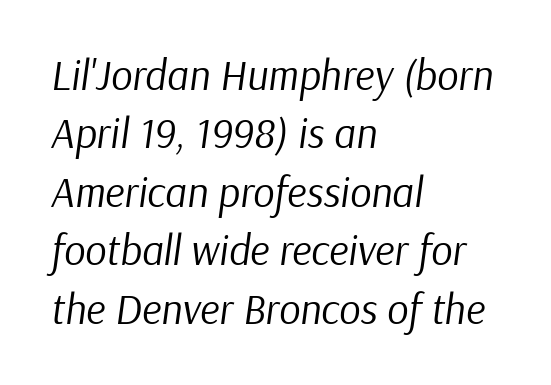
The lines in this sample share a left origin and differ only in where they stop. A typesetter would mark this as italic. Note the varied advance widths — an 'i' is clearly narrower than an 'm'. Nothing unusual about the tracking: characters are spaced as the font intends.
